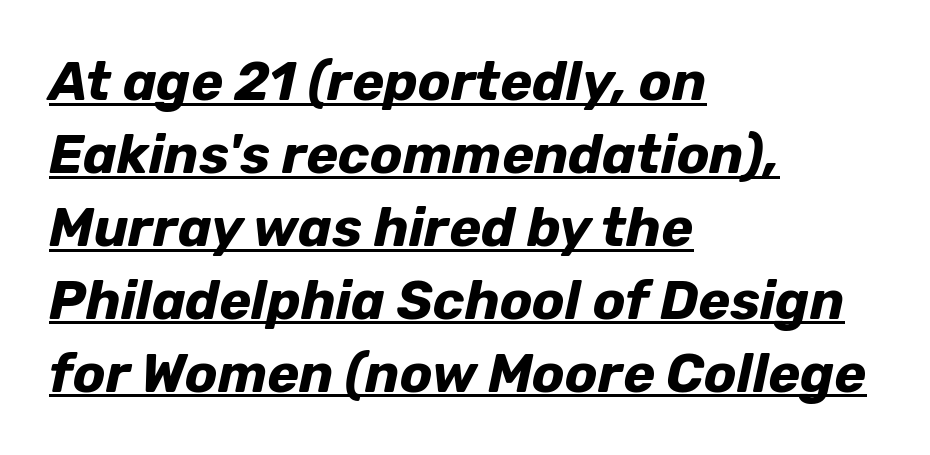
{"italic": "yes", "lean": "right", "slant_degrees": 12, "bold": "yes", "weight": "bold", "width": "normal", "stroke_contrast": "low", "x_height": "medium", "monospaced": "no", "underline": "yes", "align": "left", "line_spacing": "normal", "line_spacing_ratio": 1.35, "letter_spacing": "normal", "letter_spacing_em": 0.0, "glyph_px": 54}
